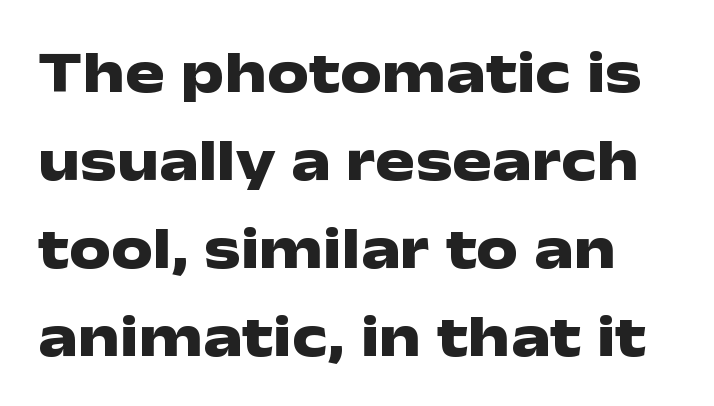
{"serif": "no", "italic": "no", "bold": "yes", "weight": "heavy", "width": "wide", "stroke_contrast": "low", "x_height": "medium", "monospaced": "no", "underline": "no", "line_spacing": "normal", "line_spacing_ratio": 1.49, "letter_spacing": "normal", "letter_spacing_em": 0.0, "glyph_px": 59}
